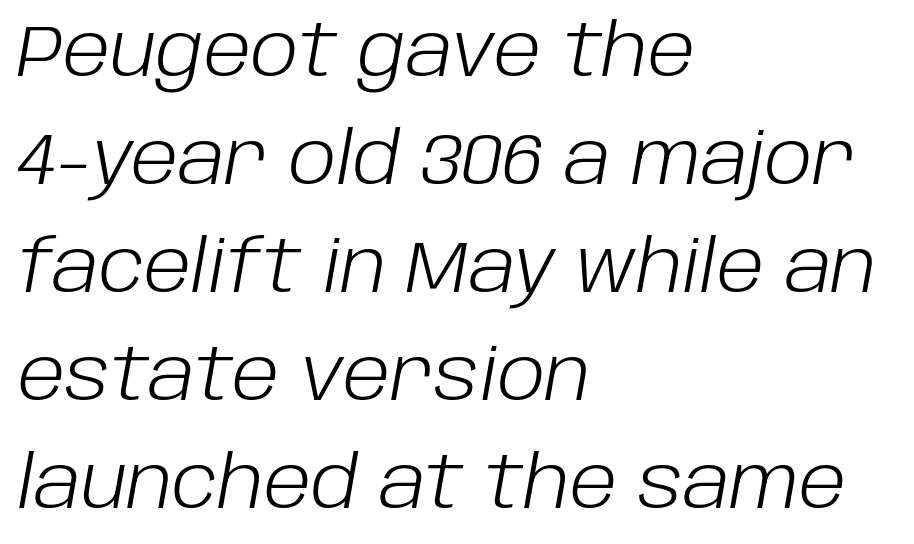
Stroke thickness stays within the range of a standard reading face or lighter. Is the block centered? No — it sits flush against the left margin. Slant detected: the letters are inclined. Does the leading feel generous? No, just average. Looks like regular typesetting: each glyph gets only the width it needs. The passage shown is not underscored anywhere.
